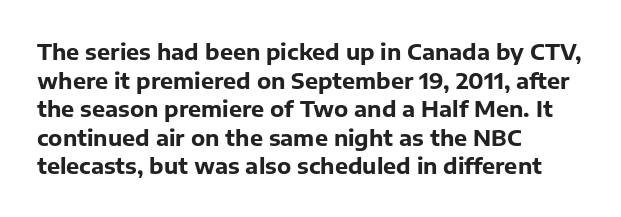
The image shows 22 px bold type, upright; set left-aligned, normal line spacing (1.3x), normal letter spacing, not underlined.
